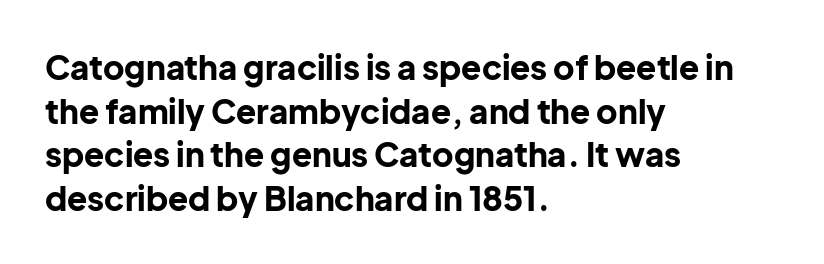
The image shows 33 px bold sans-serif type, upright; set left-aligned, normal line spacing (1.32x), normal letter spacing, not underlined; low stroke contrast and a medium x-height.
